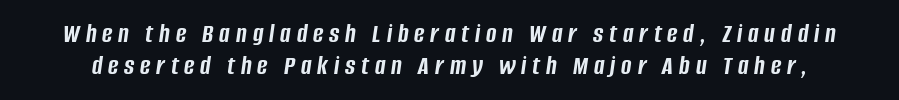
Q: Is the text bold? A: Yes.
Q: Is the text italic (slanted)? A: Yes, it leans right by about 8 degrees.
Q: Is the text underlined? A: No.
Q: Is the spacing between letters normal or unusually wide? A: Unusually wide.
Q: Width (condensed, normal, or wide)? A: Condensed.
Q: Stroke contrast? A: Low.
Q: x-height? A: Large.
Q: Monospaced? A: No.
